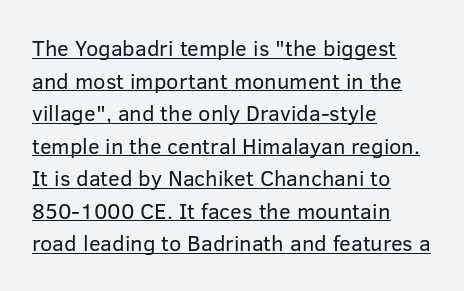
Q: Is the text bold? A: No.
Q: Is the text italic (slanted)? A: No, it is upright.
Q: Is the text underlined? A: Yes.
Q: How is the paragraph aligned? A: Left-aligned.
Q: Is the spacing between letters normal or unusually wide? A: Normal.
Q: Is the spacing between lines tight, normal or loose? A: Normal.
